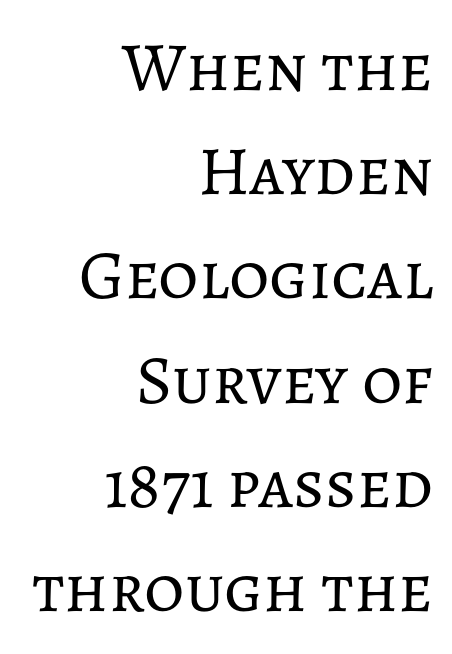
The image shows 69 px regular-weight type, upright; set right-aligned, normal line spacing (1.51x), normal letter spacing, not underlined; low stroke contrast and a medium x-height.
